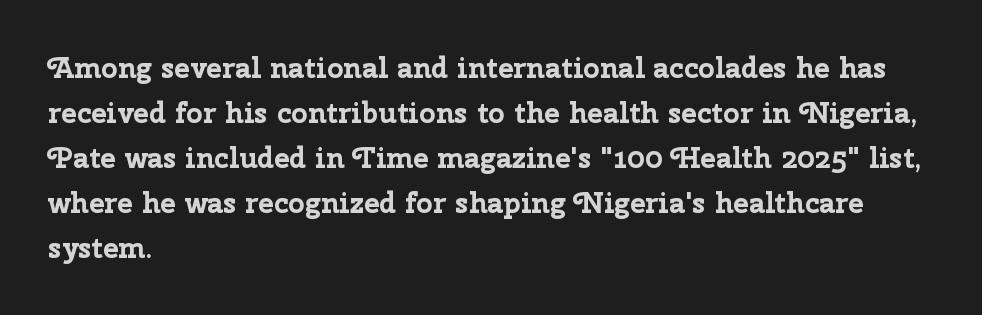
The image shows 29 px bold sans-serif type, upright; set left-aligned, normal line spacing (1.55x), normal letter spacing, not underlined; low stroke contrast and a medium x-height.
